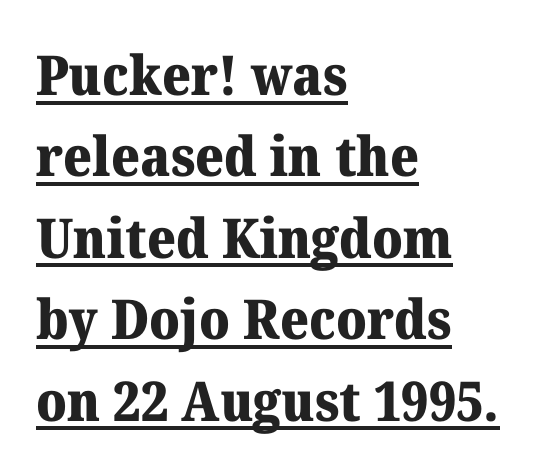
{"serif": "yes", "italic": "no", "bold": "yes", "weight": "heavy", "width": "normal", "stroke_contrast": "medium", "x_height": "medium", "monospaced": "no", "underline": "yes", "align": "left", "line_spacing": "normal", "line_spacing_ratio": 1.48, "letter_spacing": "normal", "letter_spacing_em": 0.0, "glyph_px": 55}
